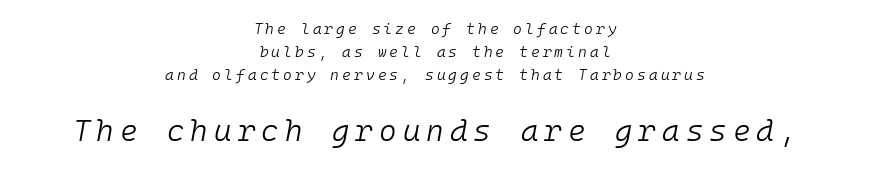
How would I describe the line gaps? Plain and ordinary. The font is comparable to plain body text, perhaps lighter. Is this a fixed-width face? Yes — each glyph sits in an identical cell. Character size in the trailing block exceeds that of the leading block. A typesetter would call this heavily tracked-out type. The setting favours the middle, as headings and verse often do.
